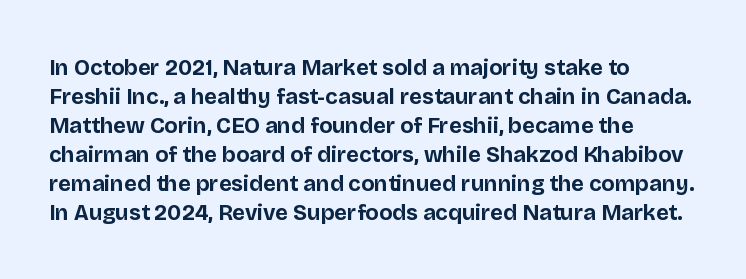
Q: Is the text bold? A: Yes.
Q: Is the text italic (slanted)? A: No, it is upright.
Q: Is the text underlined? A: No.
Q: How is the paragraph aligned? A: Left-aligned.
Q: Is the spacing between letters normal or unusually wide? A: Normal.
Q: Is the spacing between lines tight, normal or loose? A: Normal.
